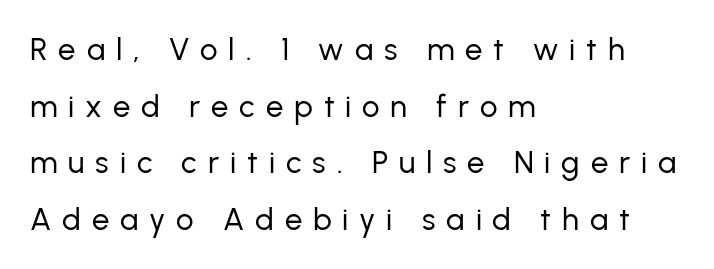
Q: Is the text bold? A: No.
Q: Is the text italic (slanted)? A: No, it is upright.
Q: Is the typeface a serif or a sans-serif typeface? A: Sans-serif.
Q: Is the text underlined? A: No.
Q: How is the paragraph aligned? A: Left-aligned.
Q: Is the spacing between letters normal or unusually wide? A: Unusually wide.
Q: Width (condensed, normal, or wide)? A: Normal.
Q: Stroke contrast? A: Low.
Q: x-height? A: Medium.
Q: Monospaced? A: No.
